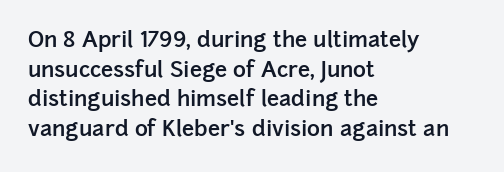
No word sits above an underline. Look at the stroke-to-counter ratio: somewhat heavy, a semibold. When letters stand straight like this, we call the style roman or upright. Observe the ordinary spacing: letters are neighbours, not strangers. The space between consecutive lines is moderate.
